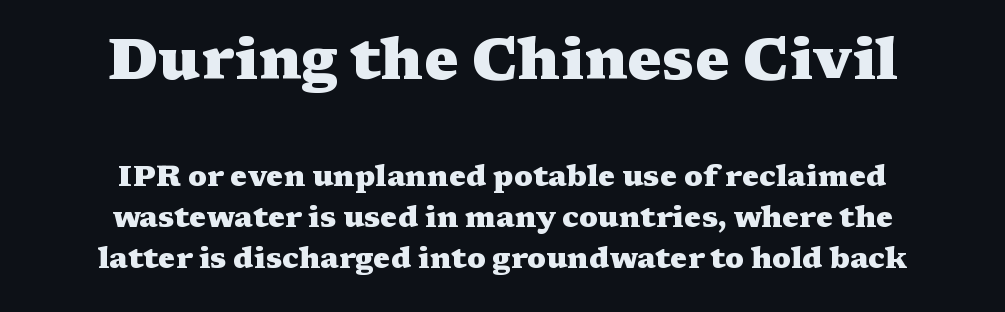
The image shows 58 px heavy, wide serif type, upright; set centered, normal line spacing (1.41x), normal letter spacing, not underlined; the first (top) block is 2.0x larger; medium stroke contrast and a medium x-height.
